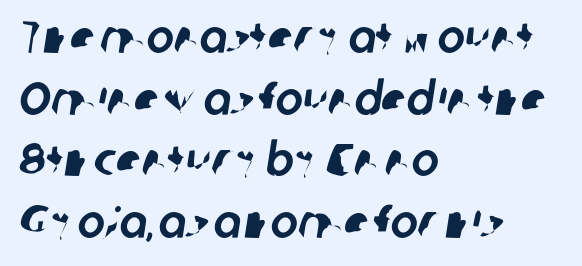
Q: Is the typeface a serif or a sans-serif typeface? A: Sans-serif.
Q: Is the text underlined? A: No.
Q: How is the paragraph aligned? A: Left-aligned.
Q: Is the spacing between letters normal or unusually wide? A: Normal.
Q: Is the spacing between lines tight, normal or loose? A: Normal.
Q: Width (condensed, normal, or wide)? A: Normal.
Q: Stroke contrast? A: Low.
Q: x-height? A: Medium.
Q: Monospaced? A: No.
